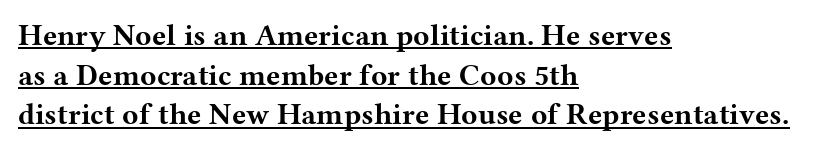
Q: Is the text bold? A: Yes.
Q: Is the text italic (slanted)? A: No, it is upright.
Q: Is the typeface a serif or a sans-serif typeface? A: Serif.
Q: Is the text underlined? A: Yes.
Q: How is the paragraph aligned? A: Left-aligned.
Q: Is the spacing between letters normal or unusually wide? A: Normal.
Q: Is the spacing between lines tight, normal or loose? A: Normal.
Q: Width (condensed, normal, or wide)? A: Wide.
Q: Stroke contrast? A: Medium.
Q: x-height? A: Medium.
Q: Monospaced? A: No.
